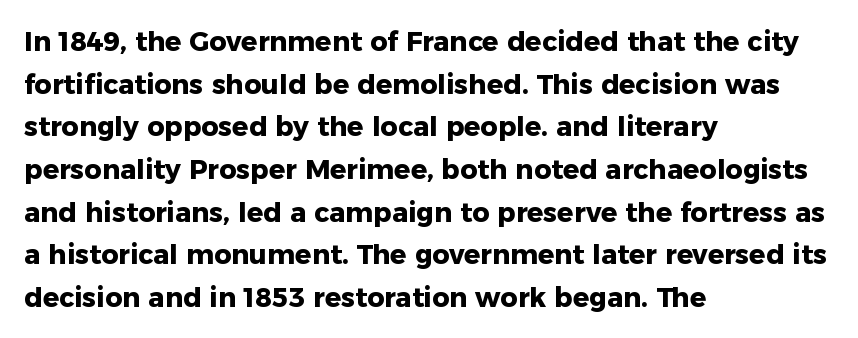
The image shows 27 px bold type, upright; set left-aligned, normal line spacing (1.58x), normal letter spacing, not underlined.
